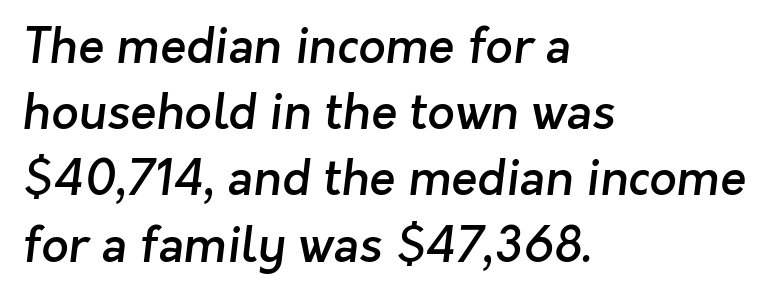
{"serif": "no", "bold": "semi", "weight": "semibold", "width": "normal", "stroke_contrast": "low", "x_height": "medium", "monospaced": "no", "underline": "no", "align": "left", "line_spacing": "normal", "line_spacing_ratio": 1.38, "letter_spacing": "normal", "letter_spacing_em": 0.0, "glyph_px": 48}
